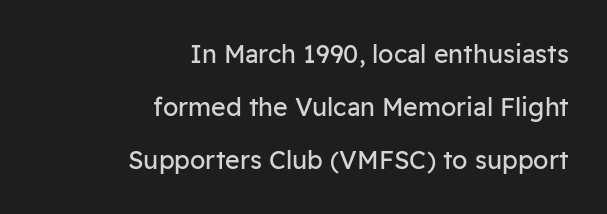
{"italic": "no", "bold": "no", "underline": "no", "align": "right", "line_spacing": "loose", "line_spacing_ratio": 2.12, "letter_spacing": "normal", "letter_spacing_em": 0.0, "glyph_px": 25}
